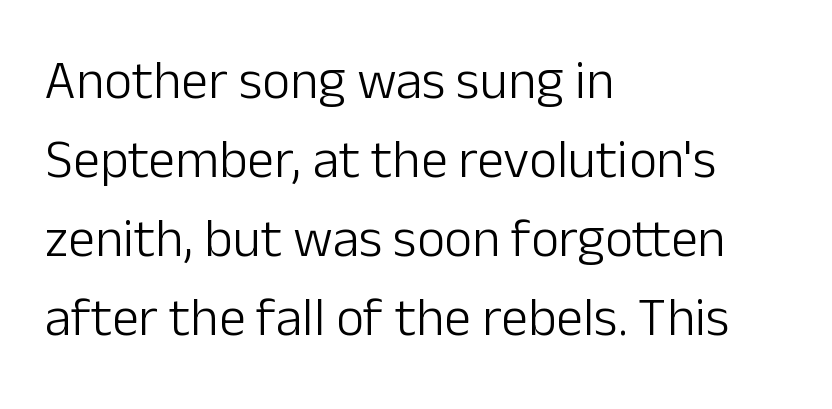
Q: Is the text bold? A: No.
Q: Is the text italic (slanted)? A: No, it is upright.
Q: Is the typeface a serif or a sans-serif typeface? A: Sans-serif.
Q: Is the text underlined? A: No.
Q: How is the paragraph aligned? A: Left-aligned.
Q: Is the spacing between letters normal or unusually wide? A: Normal.
Q: Is the spacing between lines tight, normal or loose? A: Normal.
Q: Width (condensed, normal, or wide)? A: Normal.
Q: Stroke contrast? A: Low.
Q: x-height? A: Medium.
Q: Monospaced? A: No.
